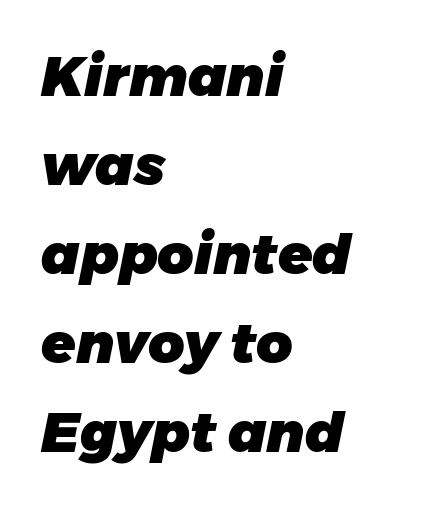
{"italic": "yes", "lean": "right", "slant_degrees": 11, "bold": "yes", "weight": "heavy", "width": "normal", "stroke_contrast": "low", "x_height": "medium", "monospaced": "no", "underline": "no", "align": "left", "line_spacing": "normal", "line_spacing_ratio": 1.59, "letter_spacing": "normal", "letter_spacing_em": 0.0, "glyph_px": 56}
